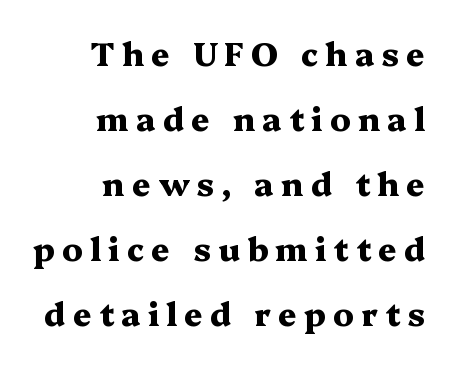
{"serif": "yes", "italic": "no", "bold": "yes", "weight": "heavy", "width": "wide", "stroke_contrast": "medium", "x_height": "medium", "monospaced": "no", "underline": "no", "align": "right", "line_spacing": "loose", "line_spacing_ratio": 2.03, "letter_spacing": "wide", "letter_spacing_em": 0.23, "glyph_px": 32}
